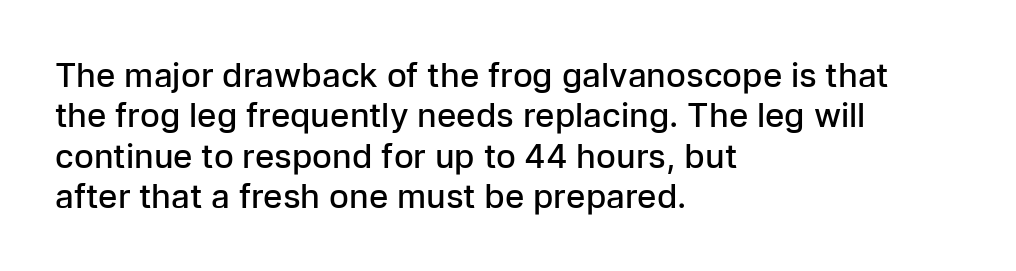
The image shows 33 px semibold sans-serif type, upright; set left-aligned, line spacing 1.22x, normal letter spacing, not underlined; low stroke contrast and a medium x-height.
